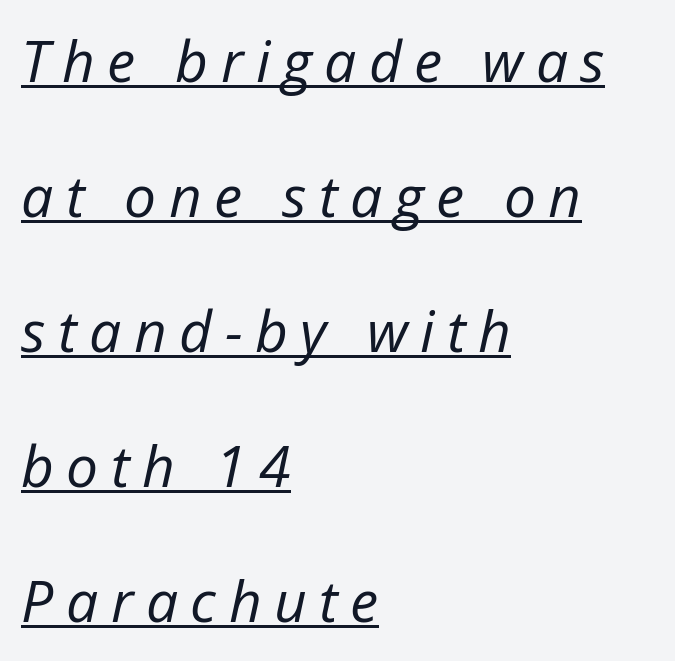
The image shows 57 px regular-weight type, italic (leaning right); set left-aligned, loose line spacing (2.37x), unusually wide letter spacing (+0.22 em), underlined; low stroke contrast and a medium x-height.
